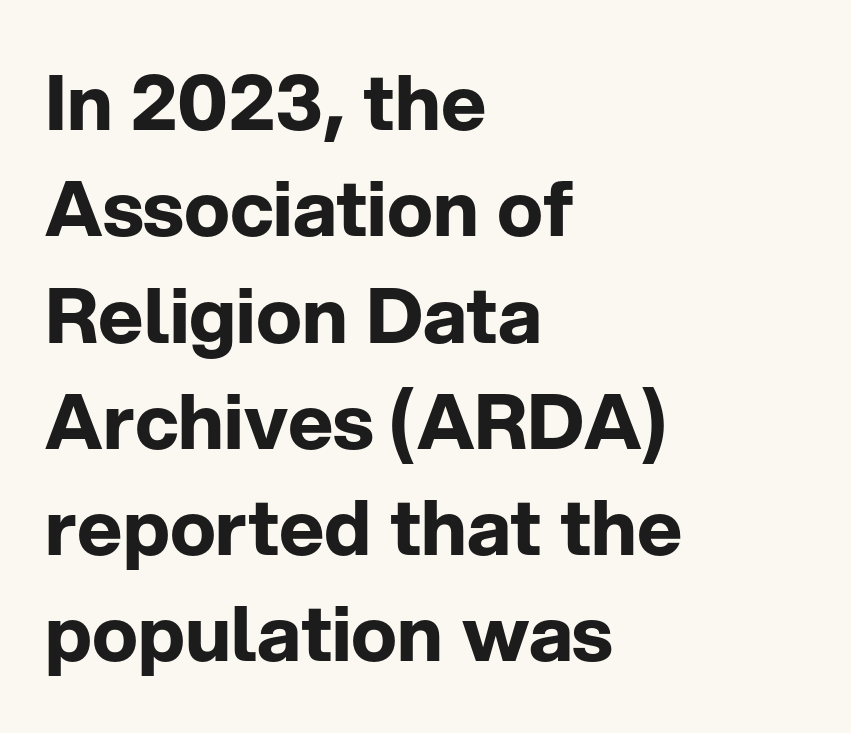
Q: Is the text bold? A: Yes.
Q: Is the text italic (slanted)? A: No, it is upright.
Q: Is the typeface a serif or a sans-serif typeface? A: Sans-serif.
Q: Is the text underlined? A: No.
Q: How is the paragraph aligned? A: Left-aligned.
Q: Is the spacing between letters normal or unusually wide? A: Normal.
Q: Is the spacing between lines tight, normal or loose? A: Normal.
Q: Width (condensed, normal, or wide)? A: Normal.
Q: Stroke contrast? A: Low.
Q: x-height? A: Medium.
Q: Monospaced? A: No.
